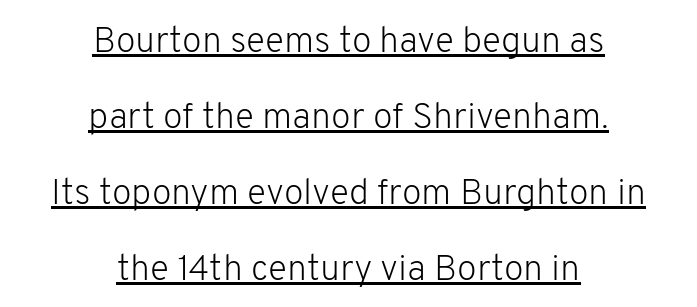
{"serif": "no", "italic": "no", "bold": "no", "weight": "light", "width": "normal", "stroke_contrast": "low", "x_height": "medium", "monospaced": "no", "underline": "yes", "align": "center", "line_spacing": "loose", "line_spacing_ratio": 2.11, "letter_spacing": "normal", "letter_spacing_em": 0.0, "glyph_px": 36}
